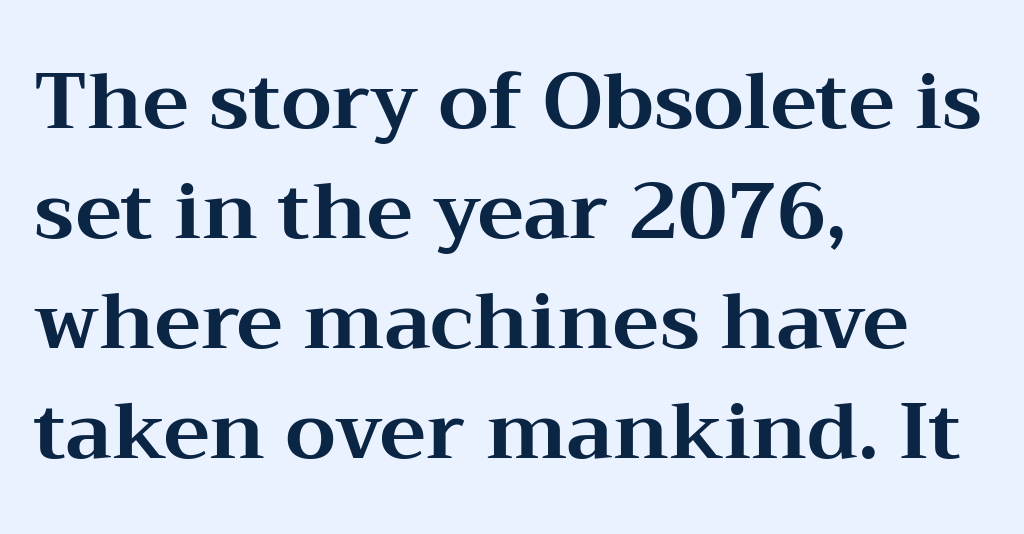
{"serif": "yes", "italic": "no", "bold": "yes", "weight": "bold", "width": "wide", "stroke_contrast": "medium", "x_height": "medium", "monospaced": "no", "underline": "no", "align": "left", "line_spacing": "normal", "line_spacing_ratio": 1.41, "letter_spacing": "normal", "letter_spacing_em": 0.0, "glyph_px": 78}
